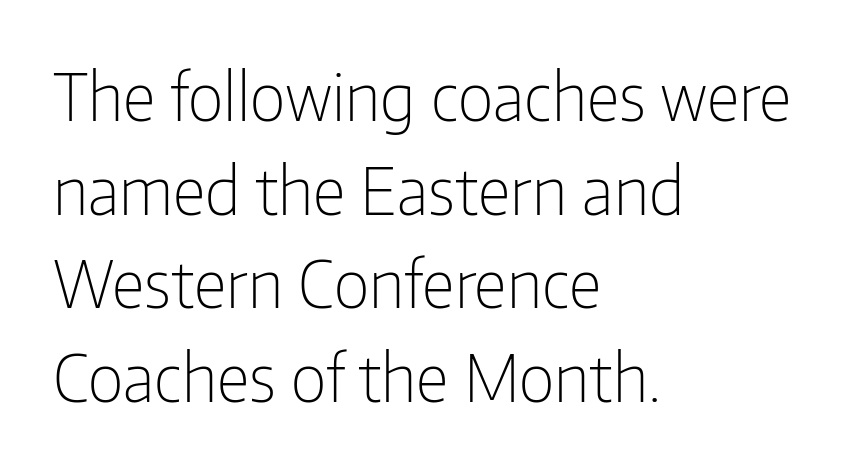
The image shows 66 px light, condensed sans-serif type, upright; set left-aligned, normal line spacing (1.42x), normal letter spacing, not underlined; low stroke contrast and a medium x-height.
